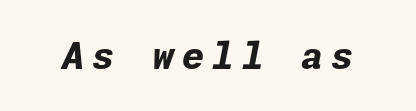
Check the space under the baseline: it is left empty. Bold? Absolutely — the strokes are thick and heavy. These lines have a slow, spaced-out rhythm from letter to letter. The typography opts for an oblique posture over an upright one.
